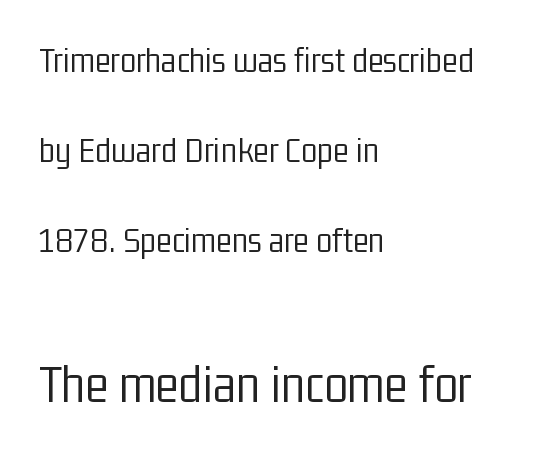
{"serif": "no", "italic": "no", "bold": "no", "weight": "light", "width": "condensed", "stroke_contrast": "low", "x_height": "medium", "monospaced": "no", "underline": "no", "align": "left", "line_spacing": "loose", "line_spacing_ratio": 2.43, "letter_spacing": "normal", "letter_spacing_em": 0.0, "larger_block": "second", "size_ratio": 1.49, "glyph_px": 55}
